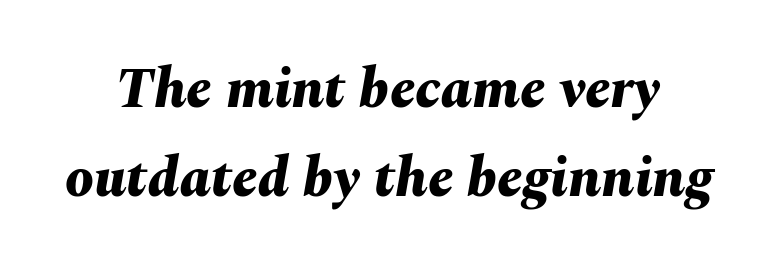
Q: Is the text bold? A: Yes.
Q: Is the text italic (slanted)? A: Yes, it leans right by about 10 degrees.
Q: Is the text underlined? A: No.
Q: Is the spacing between letters normal or unusually wide? A: Normal.
Q: Is the spacing between lines tight, normal or loose? A: Normal.
Q: Width (condensed, normal, or wide)? A: Normal.
Q: Stroke contrast? A: Medium.
Q: x-height? A: Medium.
Q: Monospaced? A: No.
